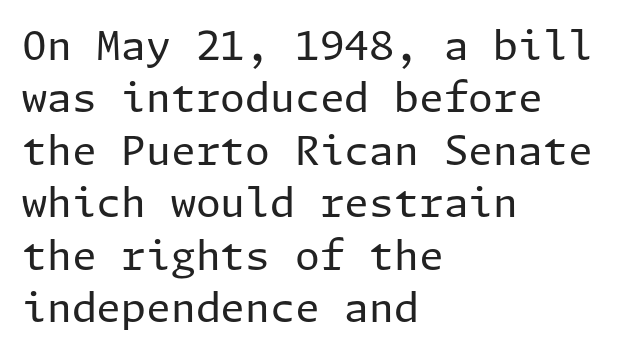
Each stroke keeps to a modest, everyday thickness or less. The rag falls on the right side of this text block. This sample keeps an unexceptional amount of space between lines. Type style note: lacks serifs. A clean baseline with only descenders dipping below it. Standard letterfit; no display-style spreading of the glyphs.
